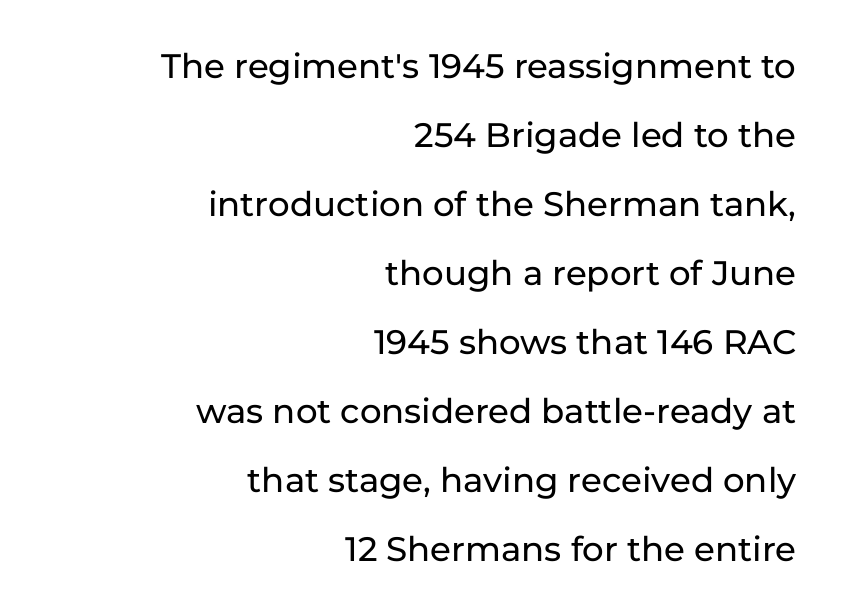
Posture: straight, roman, zero tilt. The line texture is even and compact thanks to regular tracking. The block of text is sparse from top to bottom, with ample space between rows. Stroke terminals: plain, sans-serif.
